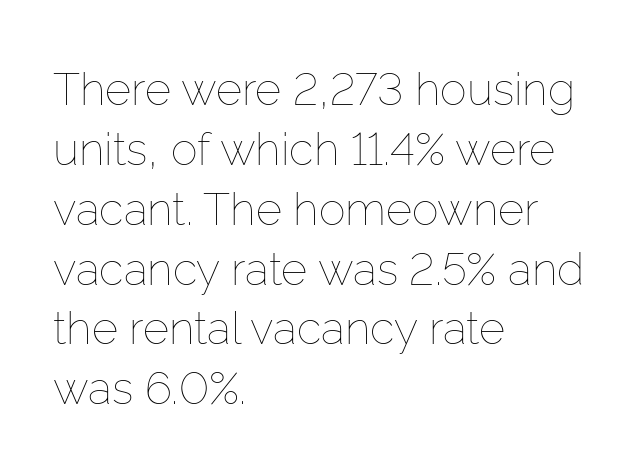
Q: Is the text bold? A: No.
Q: Is the text italic (slanted)? A: No, it is upright.
Q: Is the text underlined? A: No.
Q: How is the paragraph aligned? A: Left-aligned.
Q: Is the spacing between letters normal or unusually wide? A: Normal.
Q: Is the spacing between lines tight, normal or loose? A: Normal.
Q: Width (condensed, normal, or wide)? A: Normal.
Q: Stroke contrast? A: Low.
Q: x-height? A: Medium.
Q: Monospaced? A: No.
